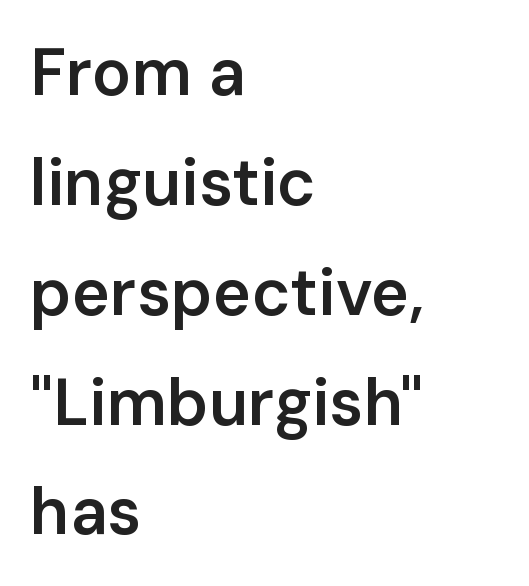
{"serif": "no", "italic": "no", "bold": "semi", "weight": "semibold", "width": "normal", "stroke_contrast": "low", "x_height": "medium", "monospaced": "no", "underline": "no", "align": "left", "line_spacing": "normal", "line_spacing_ratio": 1.69, "letter_spacing": "normal", "letter_spacing_em": 0.0, "glyph_px": 65}
